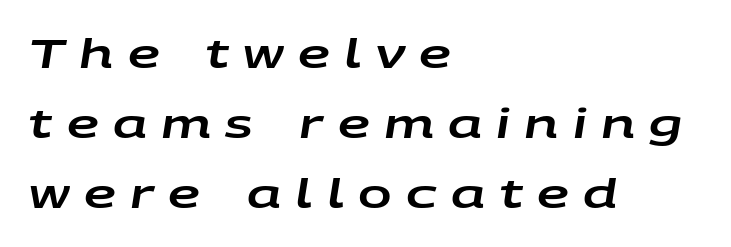
The image shows 40 px wide type, italic (leaning right); set left-aligned, line spacing 1.75x, unusually wide letter spacing (+0.36 em), not underlined; low stroke contrast and a large x-height.
